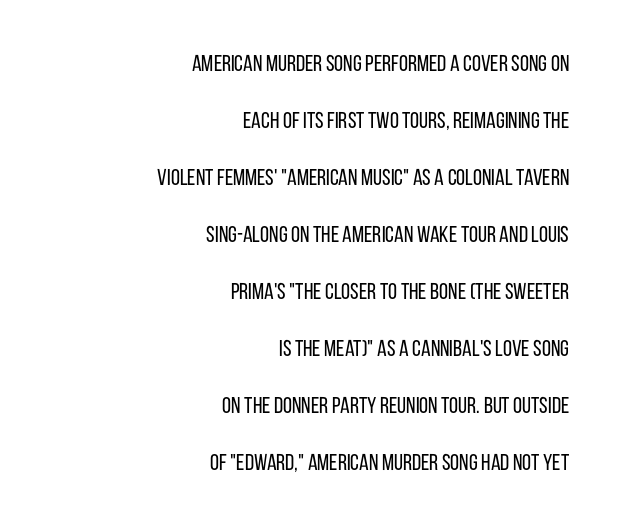
Q: Is the text bold? A: No.
Q: Is the text italic (slanted)? A: No, it is upright.
Q: Is the text underlined? A: No.
Q: How is the paragraph aligned? A: Right-aligned.
Q: Is the spacing between letters normal or unusually wide? A: Normal.
Q: Is the spacing between lines tight, normal or loose? A: Loose.
